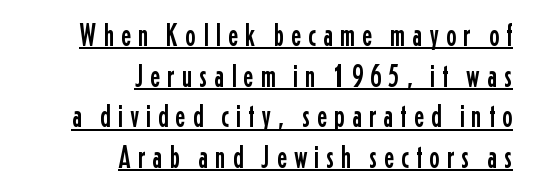
Q: Is the text italic (slanted)? A: No, it is upright.
Q: Is the typeface a serif or a sans-serif typeface? A: Sans-serif.
Q: Is the text underlined? A: Yes.
Q: How is the paragraph aligned? A: Right-aligned.
Q: Is the spacing between letters normal or unusually wide? A: Unusually wide.
Q: Is the spacing between lines tight, normal or loose? A: Normal.
Q: Width (condensed, normal, or wide)? A: Condensed.
Q: Stroke contrast? A: Low.
Q: x-height? A: Medium.
Q: Monospaced? A: No.
